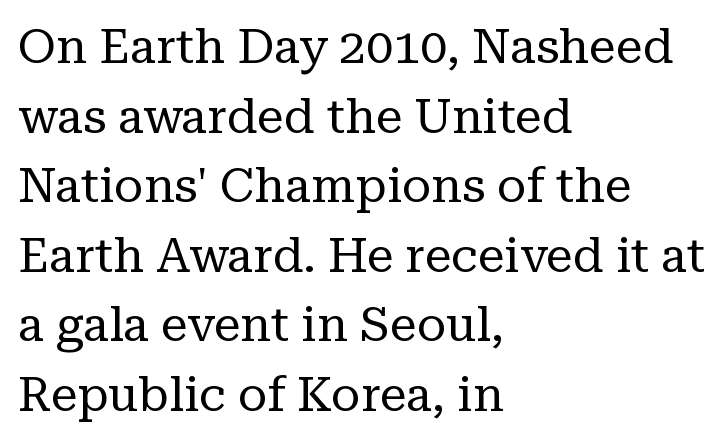
No extra tracking has been applied to these lines. The setting favours the left margin, as ordinary paragraphs usually do. The rows are spaced the way most documents space them. Proportional: the letters do not fall into vertical columns. The typography opts for an upright posture over an oblique one.
